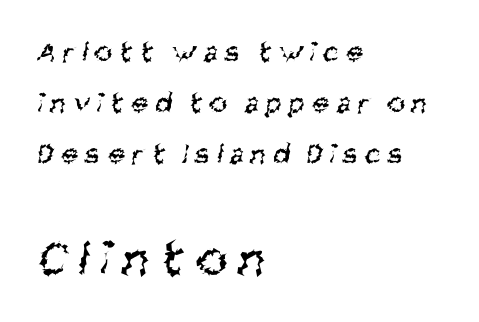
The image shows 52 px regular-weight, condensed sans-serif type; set left-aligned, normal line spacing (1.7x), unusually wide letter spacing (+0.25 em), not underlined; the second (bottom) block is 1.73x larger; medium stroke contrast and a large x-height.
